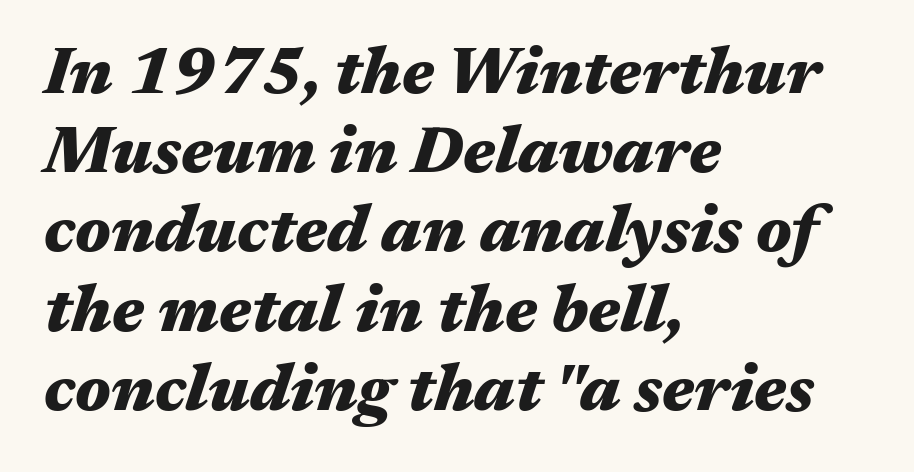
{"italic": "yes", "lean": "right", "slant_degrees": 17, "bold": "yes", "weight": "heavy", "width": "wide", "stroke_contrast": "medium", "x_height": "medium", "monospaced": "no", "underline": "no", "align": "left", "line_spacing_ratio": 1.2, "letter_spacing": "normal", "letter_spacing_em": 0.0, "glyph_px": 66}
